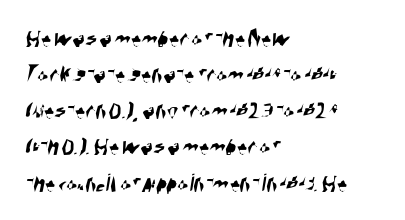
Visually the block forms a straight wall on the left and a jagged coastline on the right. These lines sit exactly where default settings would place them. This rendering leaves character spacing at its baseline value. Decoration check: the copy has no underline.
